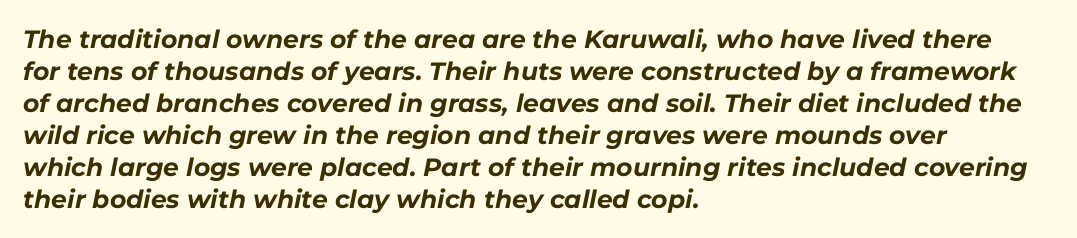
{"italic": "yes", "lean": "right", "slant_degrees": 11, "bold": "yes", "underline": "no", "align": "left", "line_spacing": "normal", "line_spacing_ratio": 1.28, "letter_spacing": "normal", "letter_spacing_em": 0.0, "glyph_px": 25}
